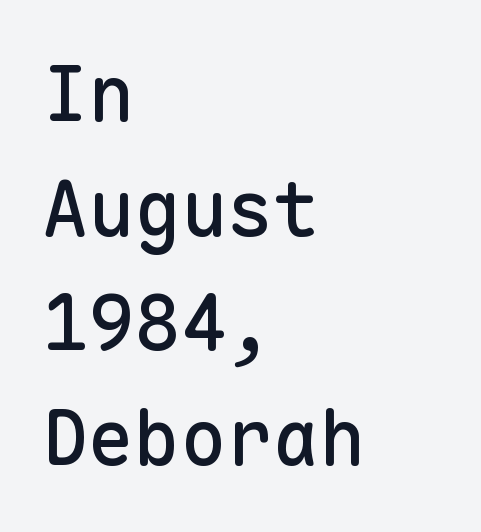
{"serif": "no", "italic": "no", "width": "normal", "stroke_contrast": "low", "x_height": "medium", "monospaced": "yes", "underline": "no", "align": "left", "line_spacing": "normal", "line_spacing_ratio": 1.49, "letter_spacing": "normal", "letter_spacing_em": 0.0, "glyph_px": 77}
